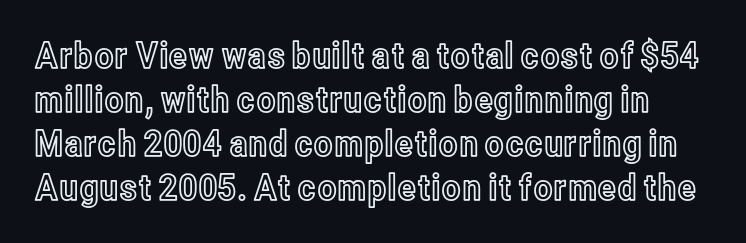
Varying glyph widths throughout — classic text-font behaviour. A clean baseline with only descenders dipping below it. You can tell it's not italic because the verticals are truly vertical. Caption: standard tracking, unaltered.
